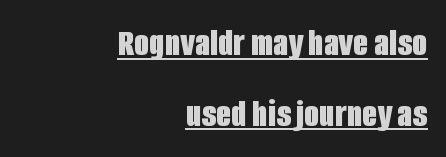
I'd call this a sans setting — the letters go barefoot. The gaps between neighbouring characters are ordinary and unremarkable. Notice how the stems are strictly vertical — no italics here. Spacing verdict: proportional, widths tailored to each character.
